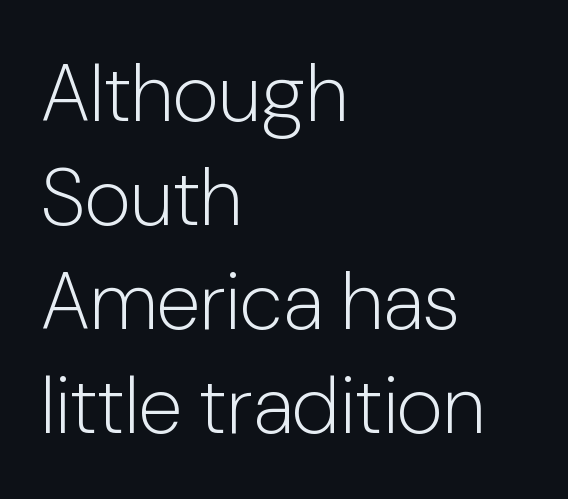
{"serif": "no", "italic": "no", "bold": "no", "weight": "light", "width": "normal", "stroke_contrast": "low", "x_height": "medium", "monospaced": "no", "underline": "no", "align": "left", "line_spacing": "normal", "line_spacing_ratio": 1.3, "letter_spacing": "normal", "letter_spacing_em": 0.0, "glyph_px": 80}
